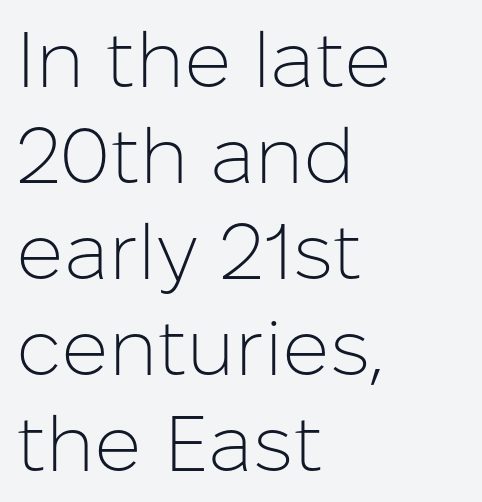
Q: Is the text bold? A: No.
Q: Is the text italic (slanted)? A: No, it is upright.
Q: Is the typeface a serif or a sans-serif typeface? A: Sans-serif.
Q: Is the text underlined? A: No.
Q: How is the paragraph aligned? A: Left-aligned.
Q: Is the spacing between letters normal or unusually wide? A: Normal.
Q: Width (condensed, normal, or wide)? A: Normal.
Q: Stroke contrast? A: Low.
Q: x-height? A: Medium.
Q: Monospaced? A: No.
